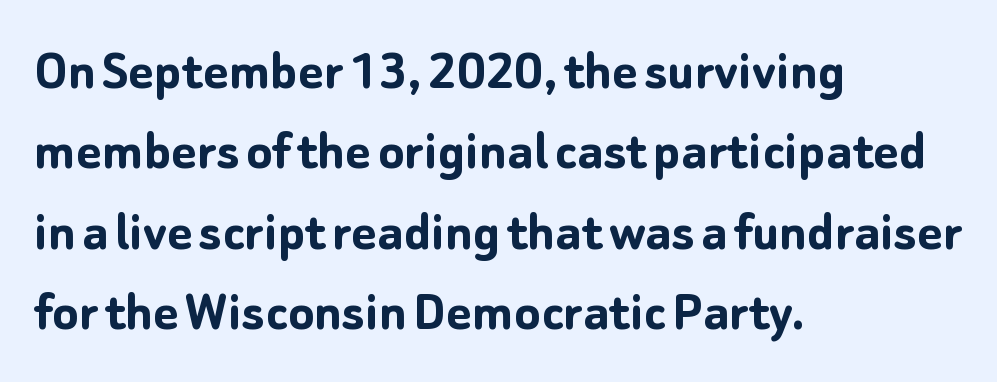
Q: Is the text bold? A: Yes.
Q: Is the text italic (slanted)? A: No, it is upright.
Q: Is the typeface a serif or a sans-serif typeface? A: Sans-serif.
Q: Is the text underlined? A: No.
Q: How is the paragraph aligned? A: Left-aligned.
Q: Is the spacing between letters normal or unusually wide? A: Normal.
Q: Is the spacing between lines tight, normal or loose? A: Normal.
Q: Width (condensed, normal, or wide)? A: Normal.
Q: Stroke contrast? A: Low.
Q: x-height? A: Medium.
Q: Monospaced? A: No.
